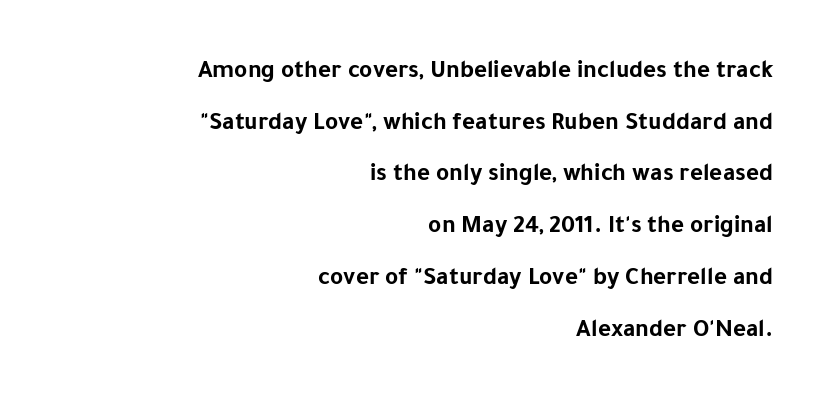
The image shows 25 px bold type, upright; set right-aligned, loose line spacing (2.07x), normal letter spacing, not underlined.
